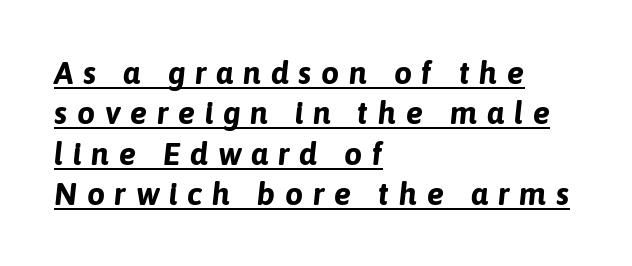
{"italic": "yes", "lean": "right", "slant_degrees": 6, "bold": "yes", "weight": "bold", "width": "normal", "stroke_contrast": "low", "x_height": "medium", "monospaced": "no", "underline": "yes", "align": "left", "line_spacing": "normal", "line_spacing_ratio": 1.26, "letter_spacing": "wide", "letter_spacing_em": 0.3, "glyph_px": 32}
